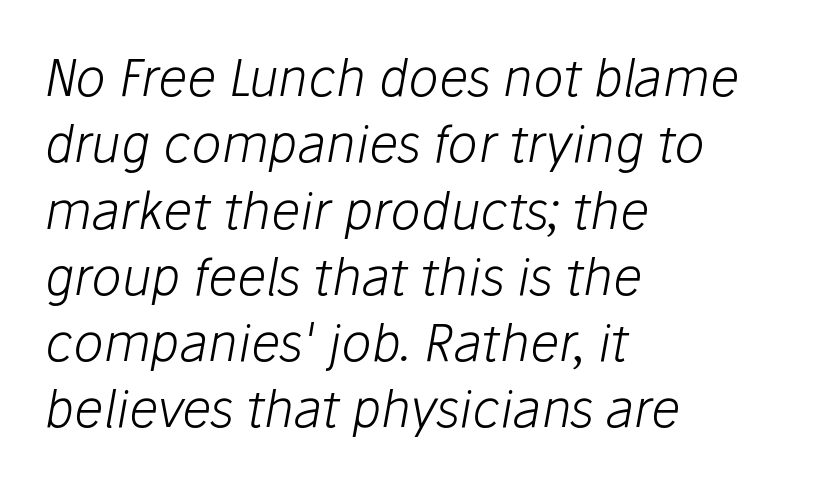
The text carries the slant typical of an italic or oblique font. Leading matches the norm, producing a regular column. The characters are drawn with everyday or finer stroke widths. Characters follow at the spacing the type designer built in. Spacing verdict: proportional, widths tailored to each character.
